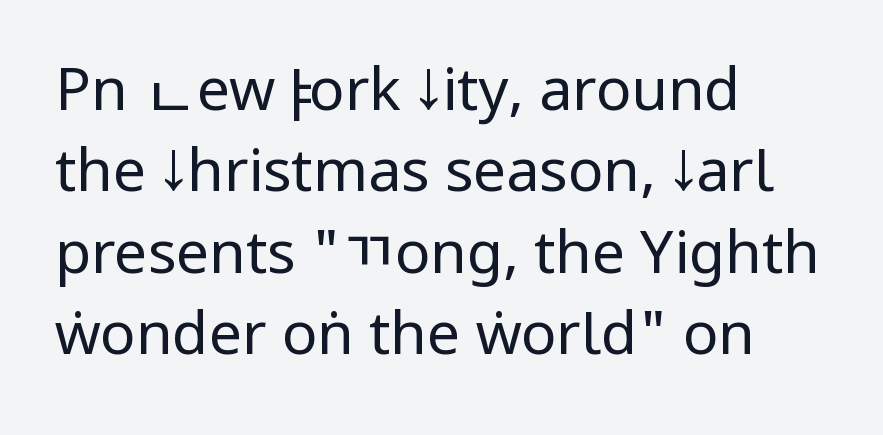
Q: Is the text bold? A: No.
Q: Is the text italic (slanted)? A: No, it is upright.
Q: Is the typeface a serif or a sans-serif typeface? A: Sans-serif.
Q: Is the text underlined? A: No.
Q: How is the paragraph aligned? A: Left-aligned.
Q: Is the spacing between letters normal or unusually wide? A: Normal.
Q: Is the spacing between lines tight, normal or loose? A: Normal.
Q: Width (condensed, normal, or wide)? A: Condensed.
Q: Stroke contrast? A: Low.
Q: x-height? A: Large.
Q: Monospaced? A: No.
